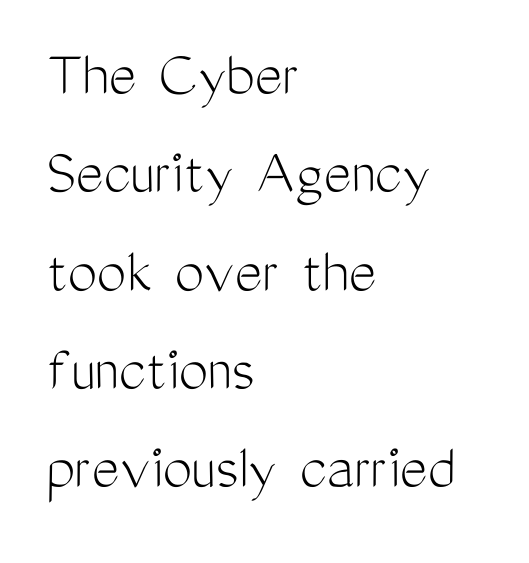
Q: Is the text bold? A: No.
Q: Is the text italic (slanted)? A: No, it is upright.
Q: Is the typeface a serif or a sans-serif typeface? A: Sans-serif.
Q: Is the text underlined? A: No.
Q: How is the paragraph aligned? A: Left-aligned.
Q: Is the spacing between letters normal or unusually wide? A: Normal.
Q: Is the spacing between lines tight, normal or loose? A: Normal.
Q: Width (condensed, normal, or wide)? A: Condensed.
Q: Stroke contrast? A: Medium.
Q: x-height? A: Medium.
Q: Monospaced? A: No.
